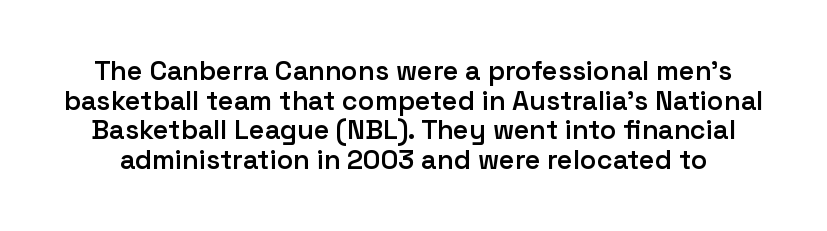
{"italic": "no", "bold": "semi", "underline": "no", "line_spacing": "tight", "line_spacing_ratio": 1.1, "letter_spacing": "normal", "letter_spacing_em": 0.0, "glyph_px": 27}
